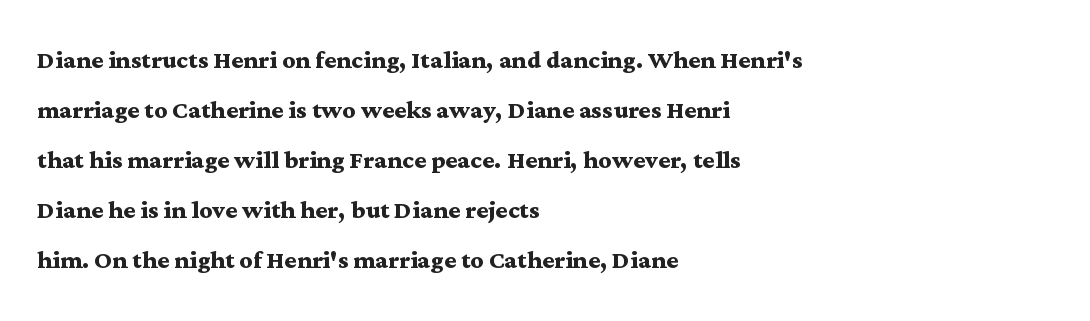
The image shows 32 px semibold, wide serif type, upright; set left-aligned, normal line spacing (1.56x), normal letter spacing, not underlined; medium stroke contrast and a medium x-height.
